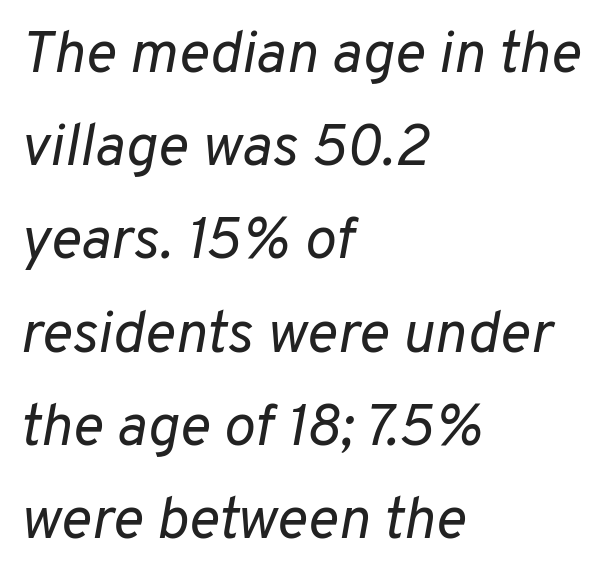
Any mark beneath the type? The region is blank. The rendering anchors every line to the left-hand side. The face used here is proportionally spaced, like ordinary book or web type. Observe the lean: these are italic letterforms. Evenly set lines give the paragraph a standard silhouette. The letterforms sit shoulder to shoulder at normal distance.
